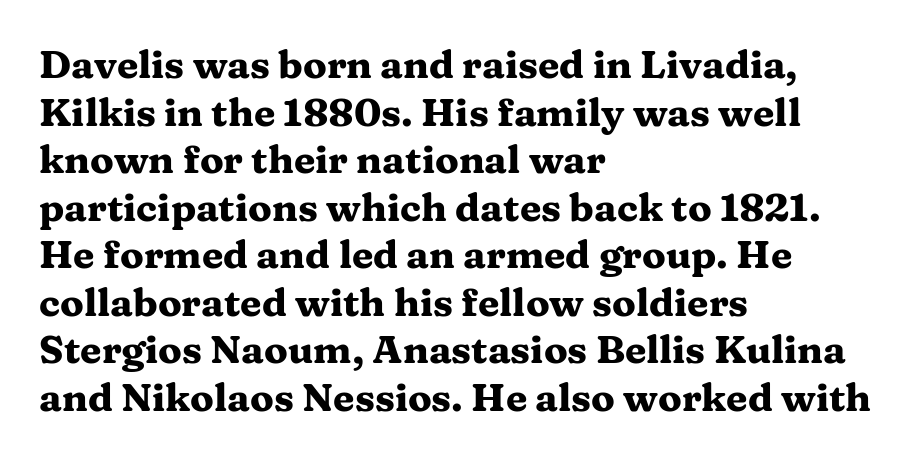
The text block is weighted toward the left margin, trailing off unevenly rightward. Strong, thick strokes mark this as bold type. Default kerning and tracking; the words read as compact shapes. The lettering stays uniformly vertical, giving the passage a roman look. What kind of face is this? One with serifs. Type without underlining.
